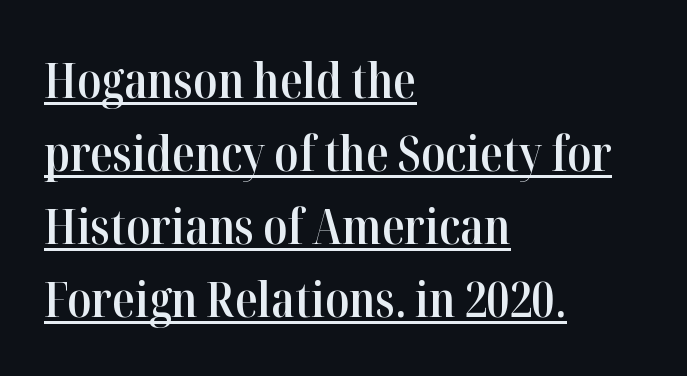
Q: Is the text bold? A: Semi-bold.
Q: Is the text italic (slanted)? A: No, it is upright.
Q: Is the typeface a serif or a sans-serif typeface? A: Serif.
Q: Is the text underlined? A: Yes.
Q: How is the paragraph aligned? A: Left-aligned.
Q: Is the spacing between letters normal or unusually wide? A: Normal.
Q: Is the spacing between lines tight, normal or loose? A: Normal.
Q: Width (condensed, normal, or wide)? A: Condensed.
Q: Stroke contrast? A: High.
Q: x-height? A: Medium.
Q: Monospaced? A: No.
